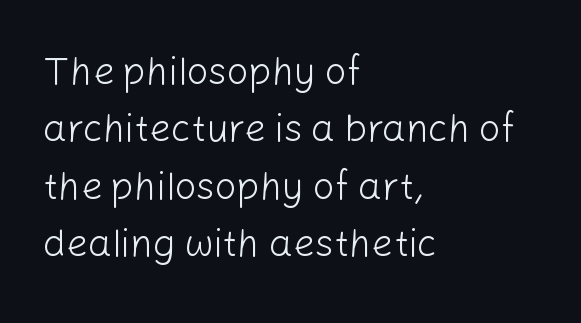
{"serif": "no", "italic": "no", "bold": "no", "weight": "light", "width": "normal", "stroke_contrast": "low", "x_height": "medium", "monospaced": "no", "underline": "no", "align": "left", "line_spacing": "normal", "line_spacing_ratio": 1.51, "letter_spacing": "normal", "letter_spacing_em": 0.0, "glyph_px": 38}
